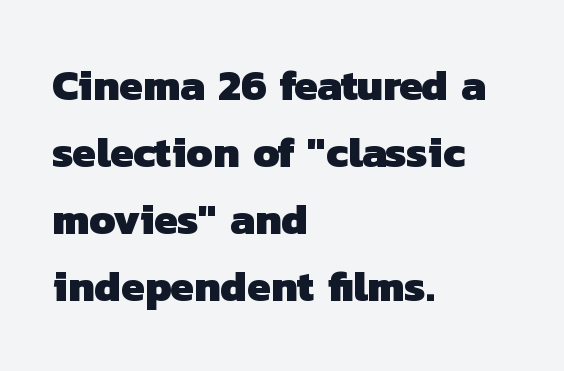
Descenders are the only things crossing below the line. These lines stack with their left ends in a neat column. The rendering uses a bold face; every stroke is thick and dark. Evenly set lines give the paragraph a standard silhouette.
